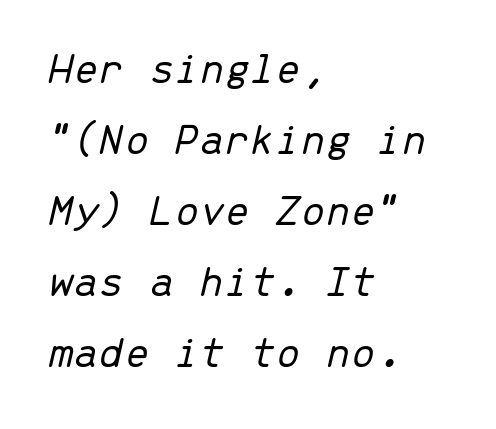
{"italic": "yes", "lean": "right", "slant_degrees": 13, "bold": "no", "weight": "light", "width": "normal", "stroke_contrast": "low", "x_height": "medium", "monospaced": "yes", "underline": "no", "align": "left", "line_spacing": "normal", "line_spacing_ratio": 1.58, "letter_spacing": "normal", "letter_spacing_em": 0.0, "glyph_px": 45}
